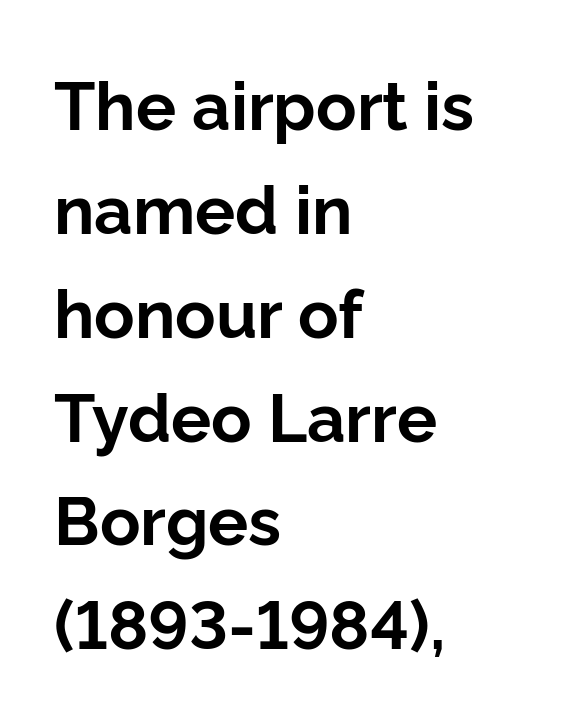
{"serif": "no", "italic": "no", "bold": "yes", "weight": "bold", "width": "normal", "stroke_contrast": "low", "x_height": "medium", "monospaced": "no", "underline": "no", "align": "left", "line_spacing": "normal", "line_spacing_ratio": 1.55, "letter_spacing": "normal", "letter_spacing_em": 0.0, "glyph_px": 67}
